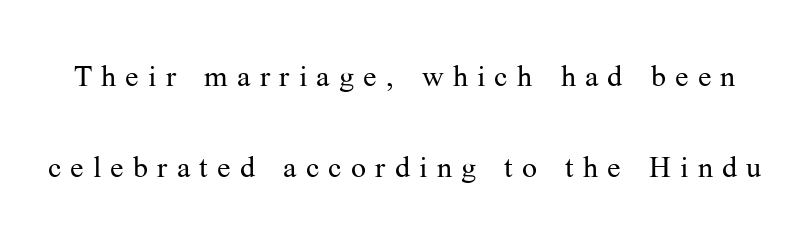
Does the leading feel generous? Absolutely, it's lavish. Plain, unruled lines of type. Typographically, this falls in the serif category. Short note: letters widely spaced.
